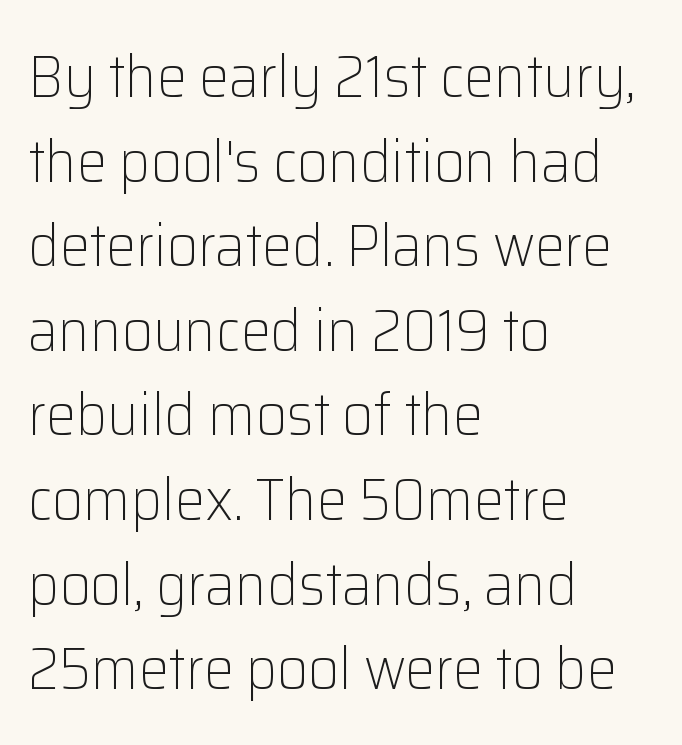
{"serif": "no", "italic": "no", "bold": "no", "weight": "light", "width": "normal", "stroke_contrast": "low", "x_height": "medium", "monospaced": "no", "underline": "no", "align": "left", "line_spacing": "normal", "line_spacing_ratio": 1.41, "letter_spacing": "normal", "letter_spacing_em": 0.0, "glyph_px": 60}
